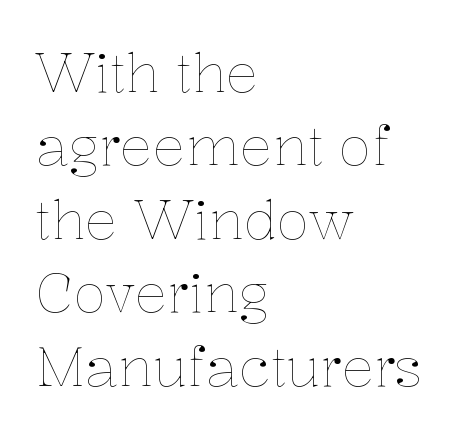
Stems and bowls with no extra thickness — not bold. Rendered with straight, roman letterforms. Layout note: lines flush left. Caption: standard tracking, unaltered. Descender tails drop into unmarked territory. How would I describe the line gaps? Plain and ordinary.
